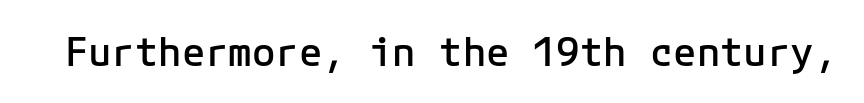
Q: Is the text bold? A: Semi-bold.
Q: Is the text italic (slanted)? A: No, it is upright.
Q: Is the typeface a serif or a sans-serif typeface? A: Sans-serif.
Q: Is the text underlined? A: No.
Q: Is the spacing between letters normal or unusually wide? A: Normal.
Q: Width (condensed, normal, or wide)? A: Normal.
Q: Stroke contrast? A: Low.
Q: x-height? A: Medium.
